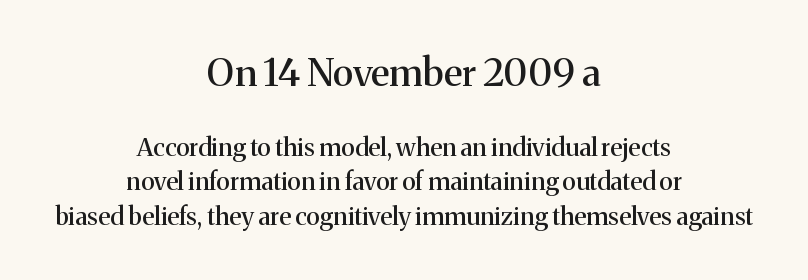
Proportional: the letters do not fall into vertical columns. Underline: absent. Default kerning and tracking; the words read as compact shapes. Reading down the column, the eye jumps a familiar distance to each next line. The font family rendered here belongs to the serif group. Unlike italic type, these characters show no tilt at all.
